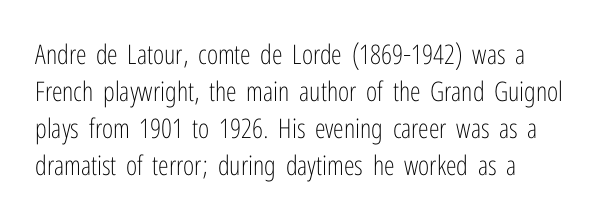
The image shows 27 px text type, upright; set normal line spacing (1.37x), normal letter spacing, not underlined.
